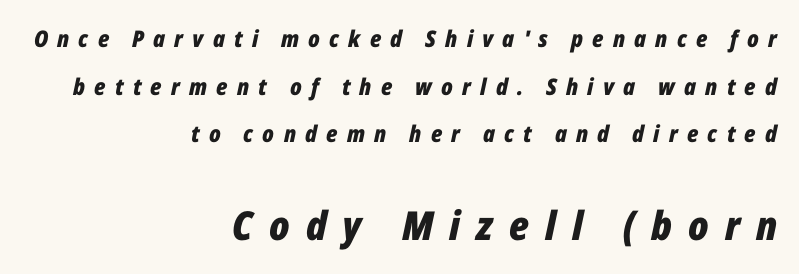
Q: Is the text bold? A: Yes.
Q: Is the text italic (slanted)? A: Yes, it leans right by about 12 degrees.
Q: Is the text underlined? A: No.
Q: How is the paragraph aligned? A: Right-aligned.
Q: Is the spacing between letters normal or unusually wide? A: Unusually wide.
Q: Is the spacing between lines tight, normal or loose? A: Loose.
Q: Which block of text is set in a larger size, the first (top) or the second (bottom)? A: The second (bottom) one.
Q: Width (condensed, normal, or wide)? A: Condensed.
Q: Stroke contrast? A: Low.
Q: x-height? A: Medium.
Q: Monospaced? A: No.
